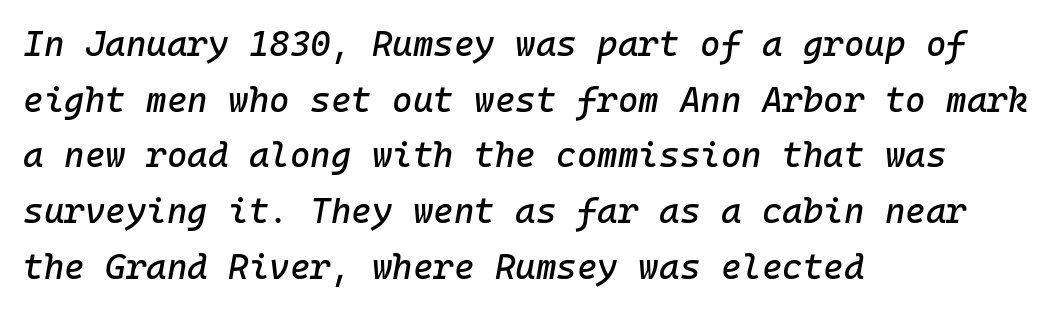
{"italic": "yes", "lean": "right", "slant_degrees": 10, "width": "normal", "stroke_contrast": "low", "x_height": "medium", "monospaced": "yes", "underline": "no", "align": "left", "line_spacing": "normal", "line_spacing_ratio": 1.59, "letter_spacing": "normal", "letter_spacing_em": 0.0, "glyph_px": 35}
